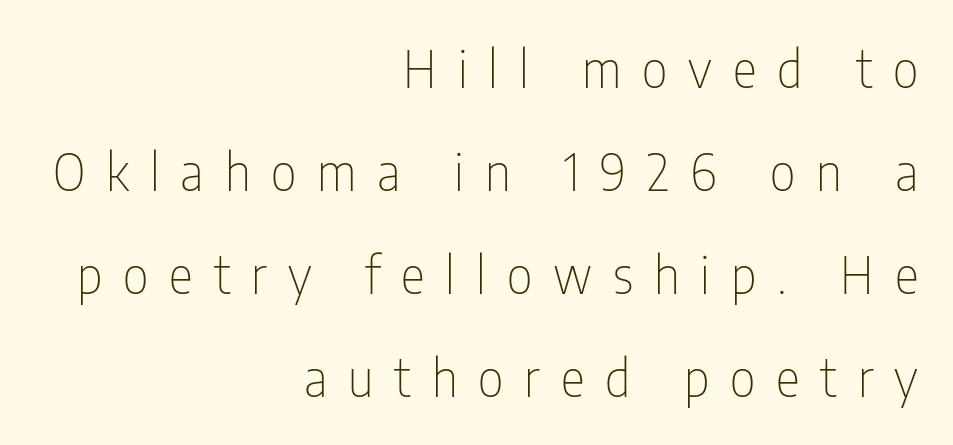
Do the letters lean? They stand straight. All the whitespace from short lines collects on the left. This rendering widens character spacing well past its baseline value. Proportional: the letters do not fall into vertical columns.
